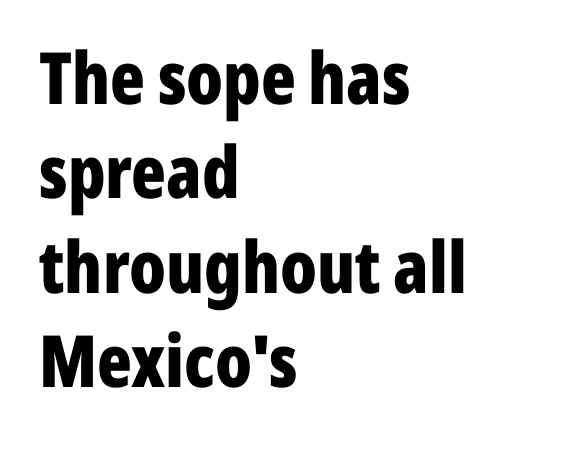
The image shows 72 px bold, condensed sans-serif type, upright; set left-aligned, normal line spacing (1.31x), normal letter spacing, not underlined; low stroke contrast and a medium x-height.
